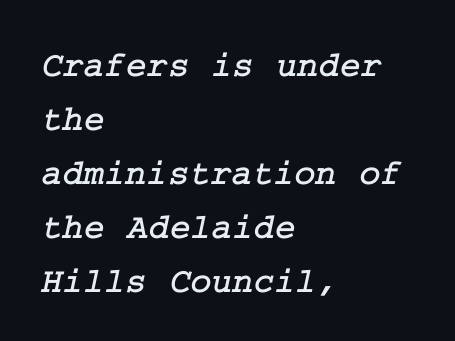
Q: Is the typeface a serif or a sans-serif typeface? A: Serif.
Q: Is the text underlined? A: No.
Q: How is the paragraph aligned? A: Left-aligned.
Q: Is the spacing between letters normal or unusually wide? A: Normal.
Q: Is the spacing between lines tight, normal or loose? A: Normal.
Q: Width (condensed, normal, or wide)? A: Normal.
Q: Stroke contrast? A: Low.
Q: x-height? A: Medium.
